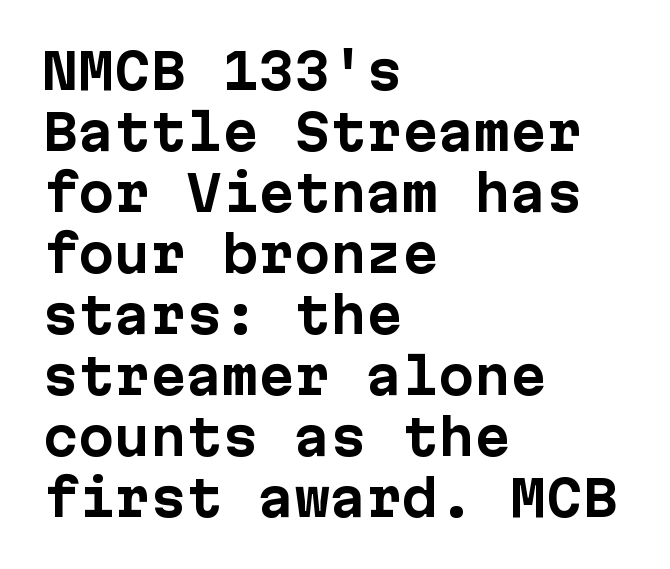
Q: Is the text bold? A: Yes.
Q: Is the text italic (slanted)? A: No, it is upright.
Q: Is the typeface a serif or a sans-serif typeface? A: Sans-serif.
Q: Is the text underlined? A: No.
Q: How is the paragraph aligned? A: Left-aligned.
Q: Is the spacing between letters normal or unusually wide? A: Normal.
Q: Is the spacing between lines tight, normal or loose? A: Normal.
Q: Width (condensed, normal, or wide)? A: Normal.
Q: Stroke contrast? A: Low.
Q: x-height? A: Medium.
